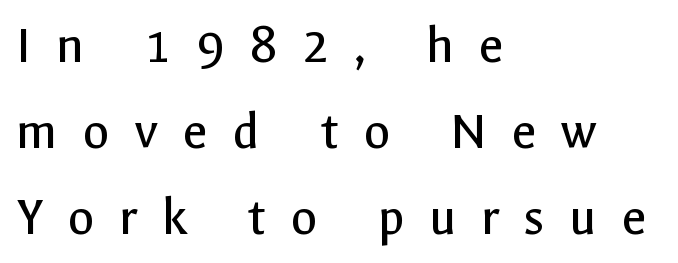
Q: Is the text bold? A: No.
Q: Is the text italic (slanted)? A: No, it is upright.
Q: Is the typeface a serif or a sans-serif typeface? A: Sans-serif.
Q: Is the text underlined? A: No.
Q: How is the paragraph aligned? A: Left-aligned.
Q: Is the spacing between letters normal or unusually wide? A: Unusually wide.
Q: Is the spacing between lines tight, normal or loose? A: Normal.
Q: Width (condensed, normal, or wide)? A: Normal.
Q: x-height? A: Medium.
Q: Monospaced? A: No.
